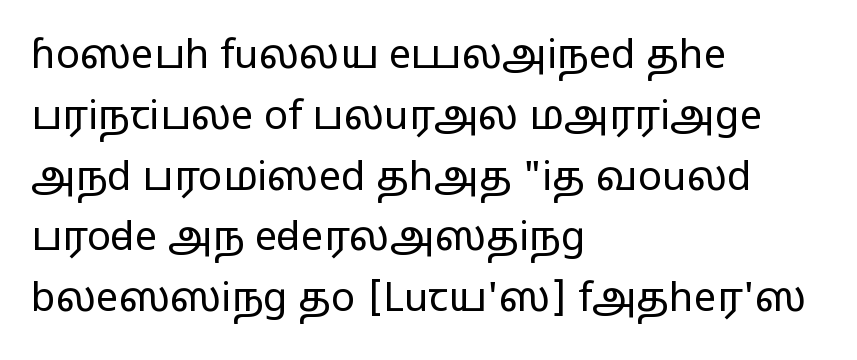
The image shows 40 px regular-weight, wide sans-serif type, upright; set left-aligned, normal line spacing (1.52x), normal letter spacing, not underlined; low stroke contrast and a medium x-height.
